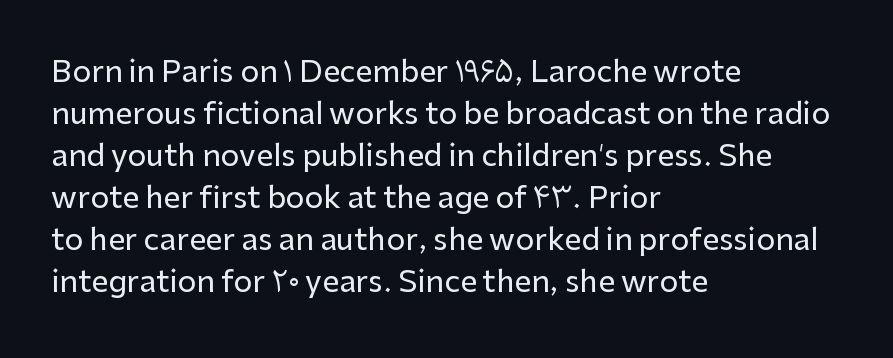
{"serif": "no", "italic": "no", "width": "normal", "stroke_contrast": "low", "x_height": "medium", "monospaced": "no", "underline": "no", "align": "left", "line_spacing": "normal", "line_spacing_ratio": 1.4, "letter_spacing": "normal", "letter_spacing_em": 0.0, "glyph_px": 30}
